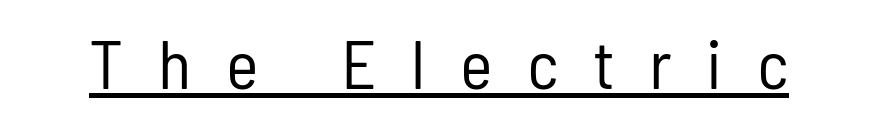
{"serif": "no", "italic": "no", "bold": "no", "weight": "regular", "width": "condensed", "stroke_contrast": "low", "x_height": "medium", "monospaced": "no", "underline": "yes", "letter_spacing": "wide", "letter_spacing_em": 0.5, "glyph_px": 69}
